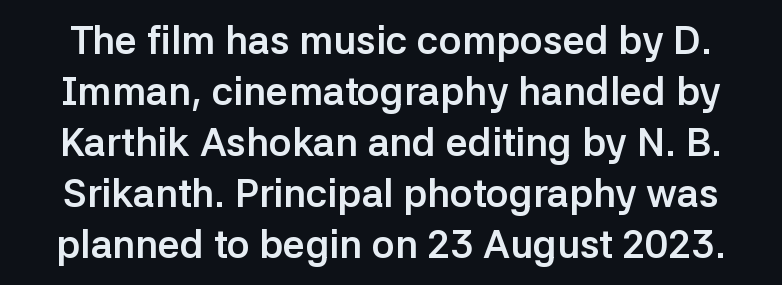
The image shows 39 px semibold sans-serif type, upright; set normal line spacing (1.31x), normal letter spacing, not underlined; low stroke contrast and a medium x-height.
